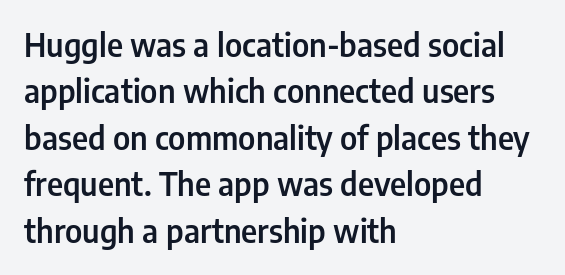
{"serif": "no", "italic": "no", "bold": "semi", "weight": "semibold", "width": "condensed", "stroke_contrast": "low", "x_height": "medium", "monospaced": "no", "underline": "no", "align": "left", "line_spacing": "normal", "line_spacing_ratio": 1.45, "letter_spacing": "normal", "letter_spacing_em": 0.0, "glyph_px": 32}
